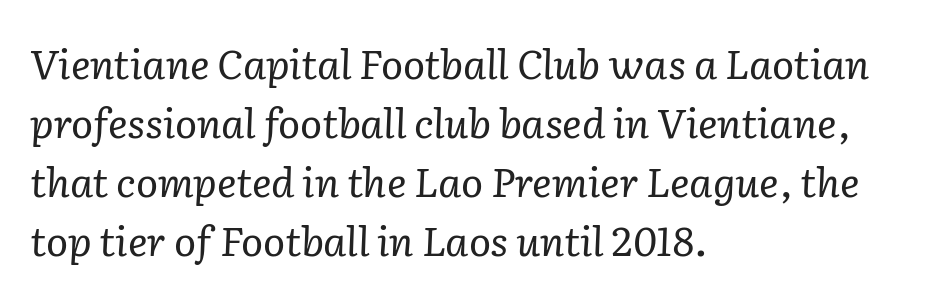
{"serif": "yes", "italic": "yes", "lean": "right", "slant_degrees": 2, "bold": "no", "weight": "regular", "width": "normal", "stroke_contrast": "low", "x_height": "medium", "monospaced": "no", "underline": "no", "align": "left", "line_spacing": "normal", "line_spacing_ratio": 1.44, "letter_spacing": "normal", "letter_spacing_em": 0.0, "glyph_px": 41}
